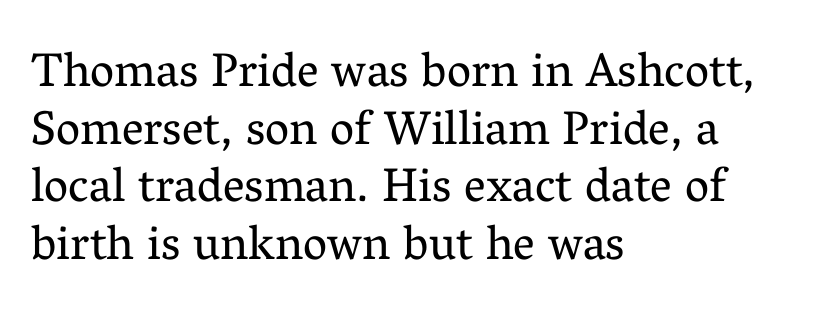
{"serif": "yes", "italic": "no", "bold": "no", "weight": "regular", "width": "normal", "stroke_contrast": "medium", "x_height": "medium", "monospaced": "no", "underline": "no", "align": "left", "line_spacing_ratio": 1.2, "letter_spacing": "normal", "letter_spacing_em": 0.0, "glyph_px": 48}
